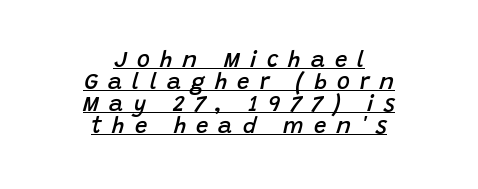
What stands out about the letter spacing? Its width — letters are far apart. The compositor balanced each line on the midline. Looking at the ascenders, they clearly lean. A continuous stroke trails under the words, as in a hyperlink.
